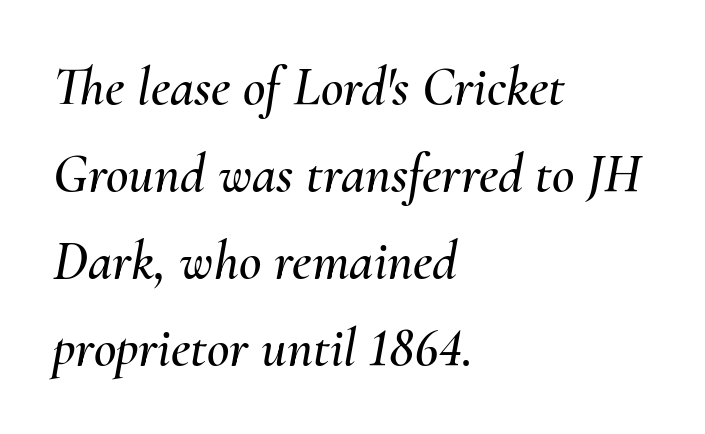
The image shows 55 px text type, italic (leaning right); set left-aligned, normal line spacing (1.58x), normal letter spacing, not underlined; medium stroke contrast and a small x-height.
